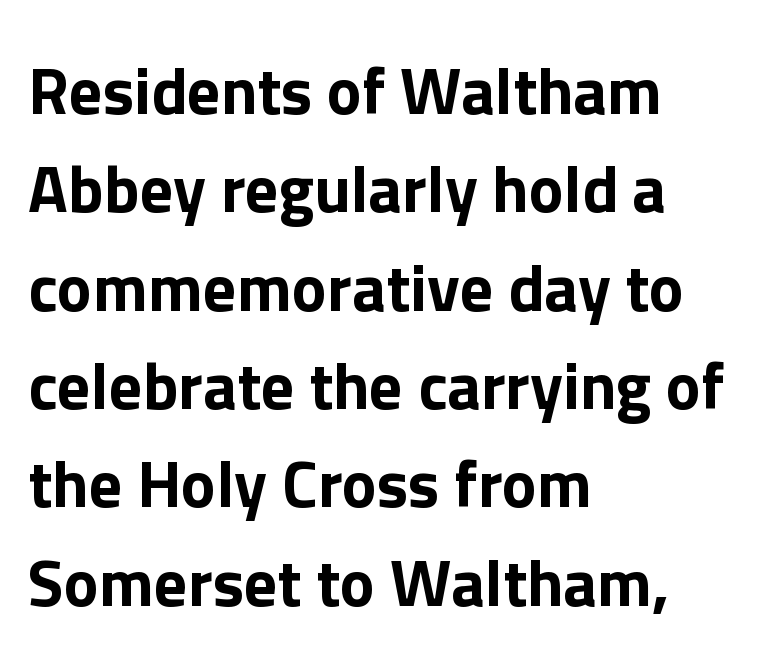
{"serif": "no", "italic": "no", "width": "normal", "stroke_contrast": "low", "x_height": "medium", "monospaced": "no", "underline": "no", "align": "left", "line_spacing": "normal", "line_spacing_ratio": 1.49, "letter_spacing": "normal", "letter_spacing_em": 0.0, "glyph_px": 66}
